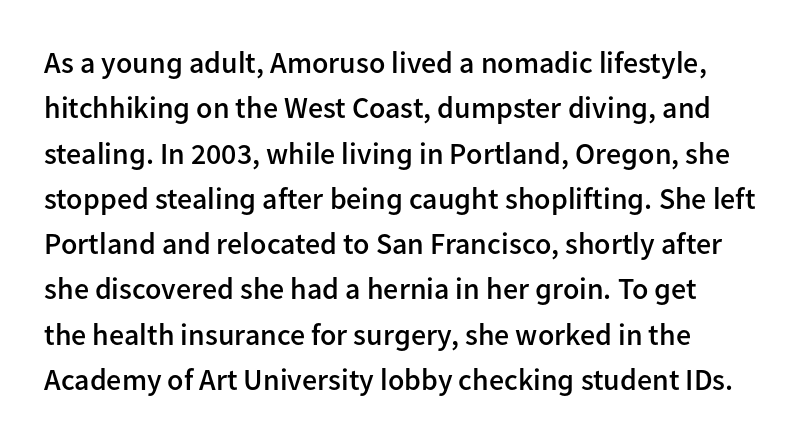
Q: Is the text bold? A: Semi-bold.
Q: Is the text italic (slanted)? A: No, it is upright.
Q: Is the typeface a serif or a sans-serif typeface? A: Sans-serif.
Q: Is the text underlined? A: No.
Q: Is the spacing between letters normal or unusually wide? A: Normal.
Q: Is the spacing between lines tight, normal or loose? A: Normal.
Q: Width (condensed, normal, or wide)? A: Normal.
Q: Stroke contrast? A: Low.
Q: x-height? A: Medium.
Q: Monospaced? A: No.
